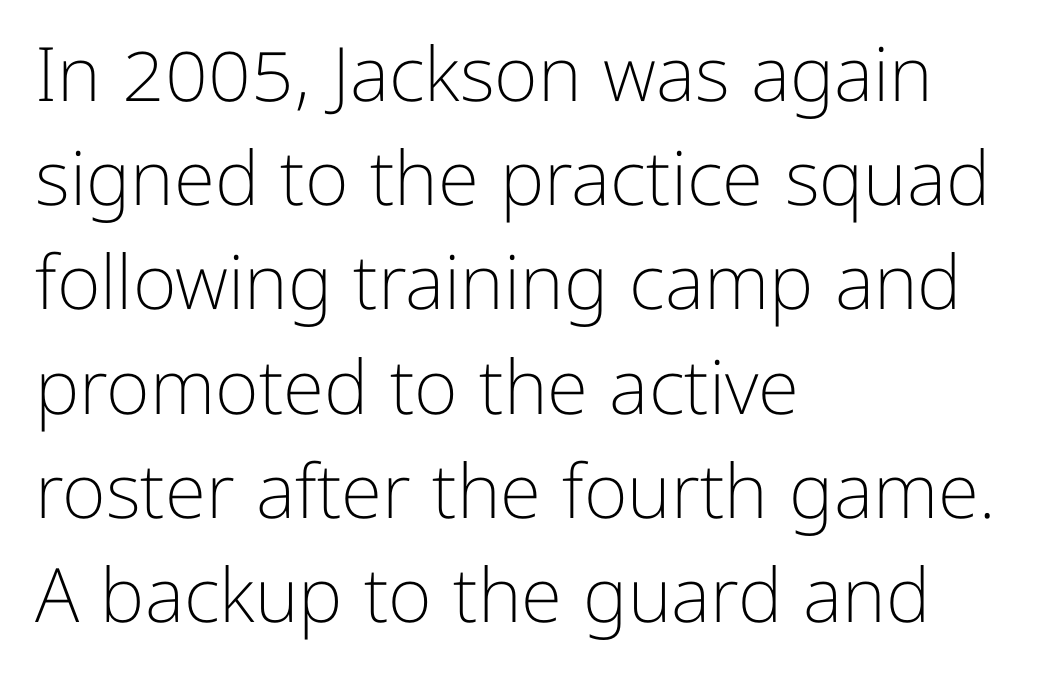
Horizontal bands of white between lines are of average thickness. Has an underline been added? It has not. You could call the tracking neutral — neither tight nor loose. Horizontally, the lines are justified to the leading edge only. Is there any slant? The stems are plumb. Weight: not bold — regular or lighter.
